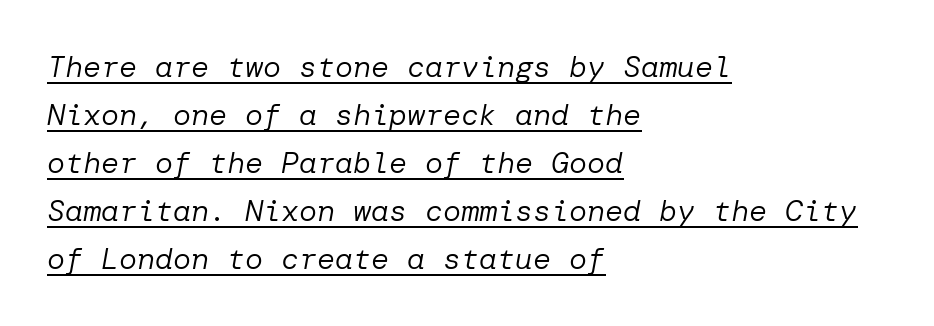
Notice how descenders clear the ascenders below comfortably — that's standard leading. Each line of the rendering has a horizontal stroke beneath the glyphs. The cut favours lightness, reaching ordinary text weight at its darkest. The gaps between neighbouring characters are ordinary and unremarkable.
